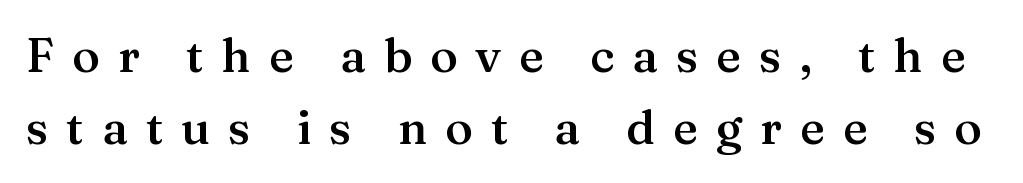
Q: Is the text bold? A: Semi-bold.
Q: Is the text italic (slanted)? A: No, it is upright.
Q: Is the typeface a serif or a sans-serif typeface? A: Serif.
Q: Is the text underlined? A: No.
Q: Is the spacing between letters normal or unusually wide? A: Unusually wide.
Q: Is the spacing between lines tight, normal or loose? A: Normal.
Q: Width (condensed, normal, or wide)? A: Normal.
Q: Stroke contrast? A: Medium.
Q: x-height? A: Medium.
Q: Monospaced? A: No.
